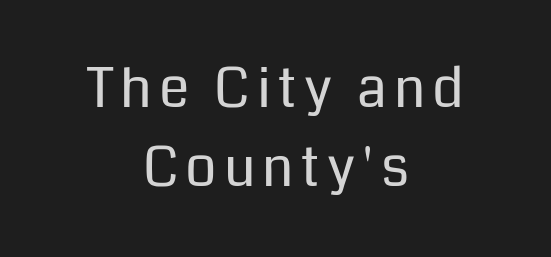
The image shows 55 px regular-weight sans-serif type, upright; set centered, normal line spacing (1.43x), not underlined; low stroke contrast and a medium x-height.
